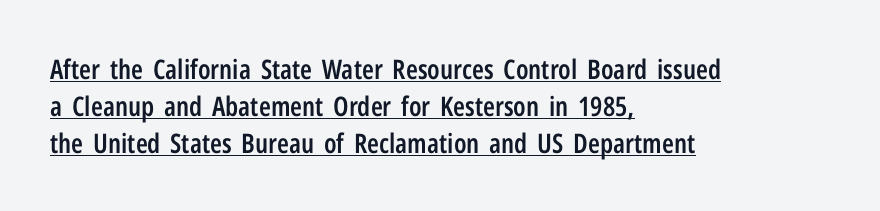
{"italic": "no", "bold": "semi", "underline": "yes", "align": "left", "line_spacing": "normal", "line_spacing_ratio": 1.37, "letter_spacing": "normal", "letter_spacing_em": 0.0, "glyph_px": 27}
